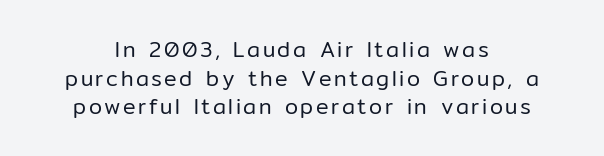
No extra ink here — the face is not bold. Line starts and ends both wander, symmetrically. The foot of each line stays bare and open. A normal amount of white space separates one row of letters from the next. In terms of posture, this sample is upright.
